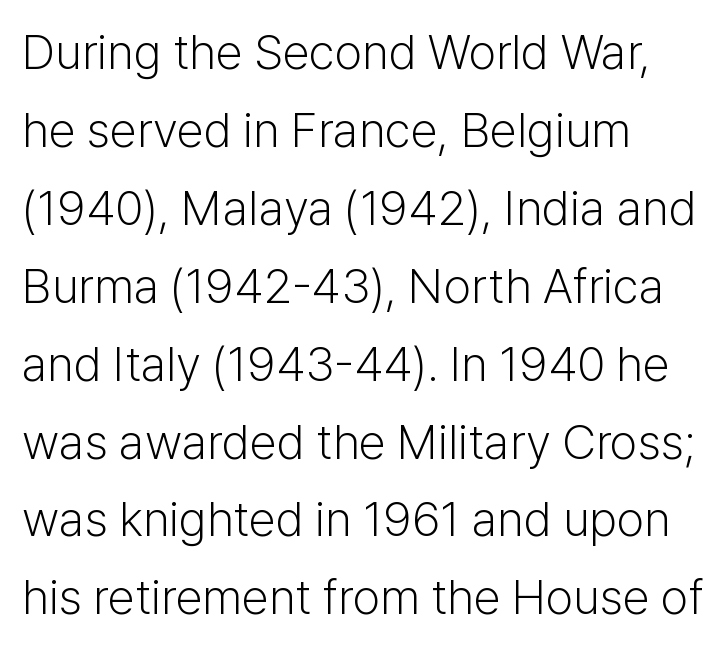
The image shows 49 px light sans-serif type, upright; set left-aligned, normal line spacing (1.59x), normal letter spacing, not underlined; low stroke contrast and a medium x-height.
